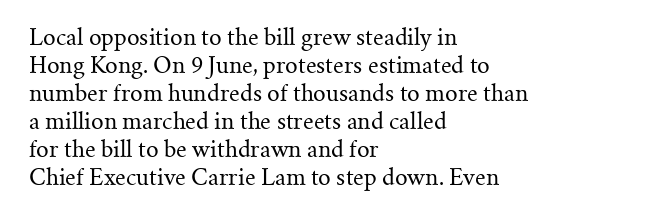
{"italic": "no", "bold": "no", "underline": "no", "align": "left", "line_spacing": "normal", "line_spacing_ratio": 1.27, "letter_spacing": "normal", "letter_spacing_em": 0.0, "glyph_px": 22}
